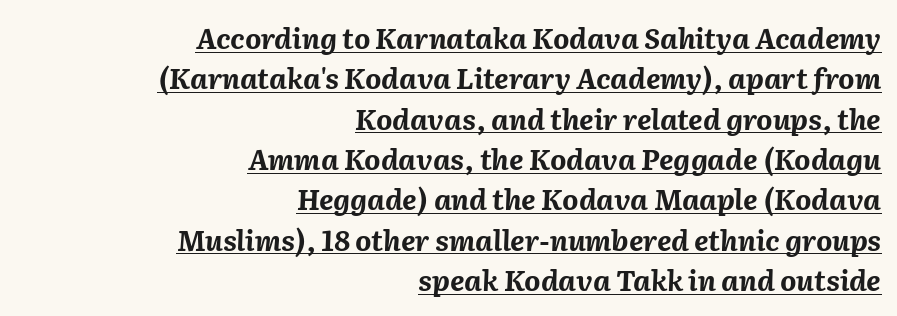
Summary of vertical rhythm: regular, with standard interline spacing. Each word holds together tightly as a unit, with standard inter-letter gaps. The lines in this sample share a right terminus and differ only in where they begin. Character widths vary here, with narrow letters taking less room than wide ones. The lettering tilts uniformly, giving the passage an italic look. Like a heading marked for emphasis, these lines bear an underscore.
